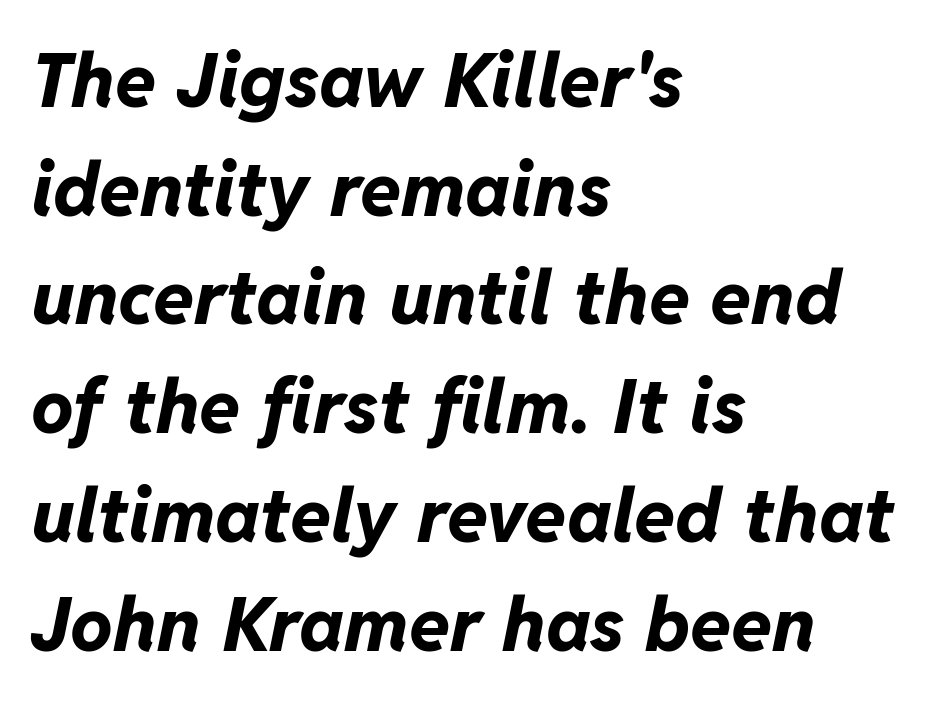
{"italic": "yes", "lean": "right", "slant_degrees": 11, "bold": "yes", "weight": "bold", "width": "normal", "stroke_contrast": "low", "x_height": "medium", "monospaced": "no", "underline": "no", "align": "left", "line_spacing": "normal", "line_spacing_ratio": 1.45, "letter_spacing": "normal", "letter_spacing_em": 0.0, "glyph_px": 75}
